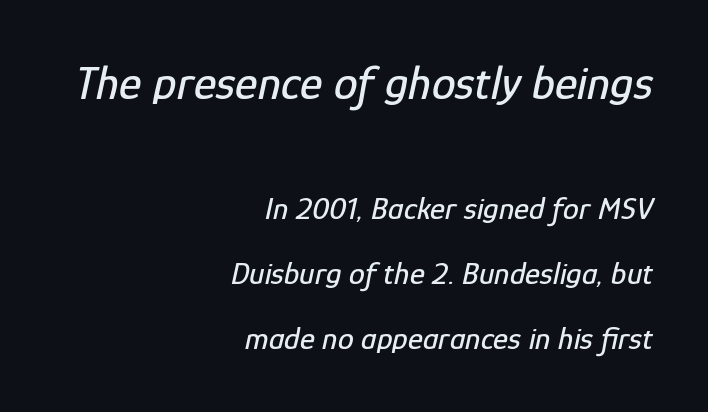
The compositor pushed each line to the right boundary. A typesetter would call this proportional, since set widths differ per character. Does extra space separate the letters? No, they use regular spacing. The line-height multiplier appears high, well above default. Large over small — that's the arrangement of the two blocks here. The area under the type is left untouched.
